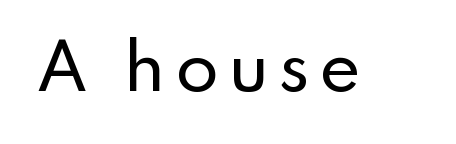
{"serif": "no", "italic": "no", "width": "normal", "stroke_contrast": "low", "x_height": "small", "monospaced": "no", "underline": "no", "glyph_px": 63}
